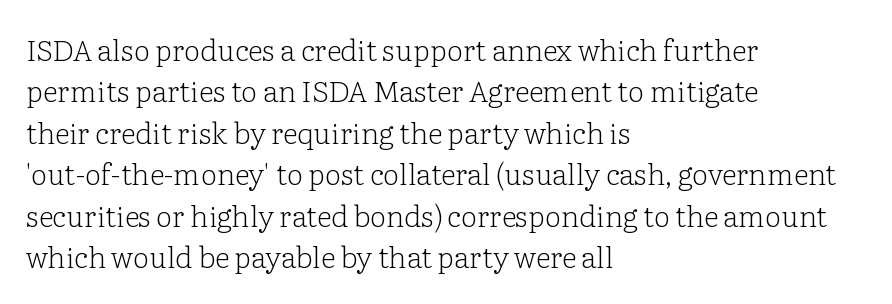
The image shows 29 px light serif type, upright; set left-aligned, normal line spacing (1.43x), normal letter spacing, not underlined; low stroke contrast and a medium x-height.
